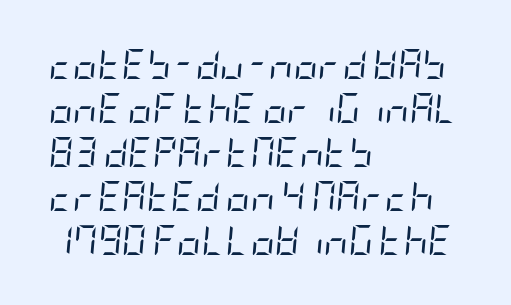
The image shows 30 px regular-weight, condensed type, italic (leaning right); set left-aligned, normal line spacing (1.47x), normal letter spacing, not underlined; low stroke contrast and a large x-height.
